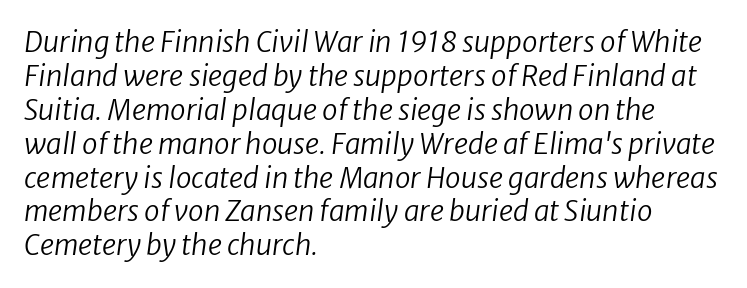
The image shows 28 px regular-weight sans-serif type; set left-aligned, line spacing 1.21x, normal letter spacing, not underlined; low stroke contrast and a medium x-height.
